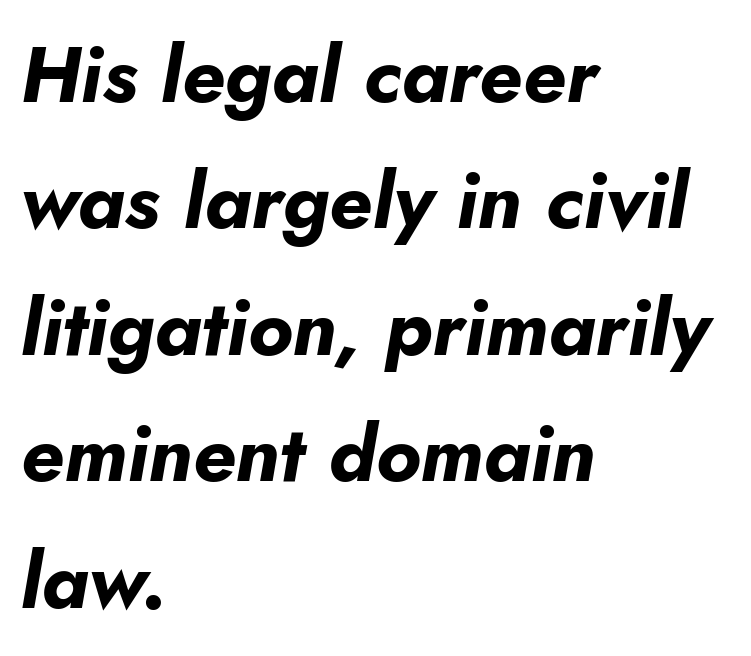
{"italic": "yes", "lean": "right", "slant_degrees": 10, "bold": "yes", "weight": "bold", "width": "normal", "stroke_contrast": "low", "x_height": "small", "monospaced": "no", "underline": "no", "align": "left", "line_spacing": "normal", "line_spacing_ratio": 1.6, "letter_spacing": "normal", "letter_spacing_em": 0.0, "glyph_px": 79}
